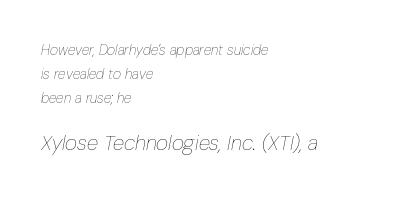
{"italic": "yes", "lean": "right", "slant_degrees": 10, "bold": "no", "underline": "no", "align": "left", "line_spacing": "normal", "line_spacing_ratio": 1.7, "letter_spacing": "normal", "letter_spacing_em": 0.0, "larger_block": "second", "size_ratio": 1.5, "glyph_px": 21}
